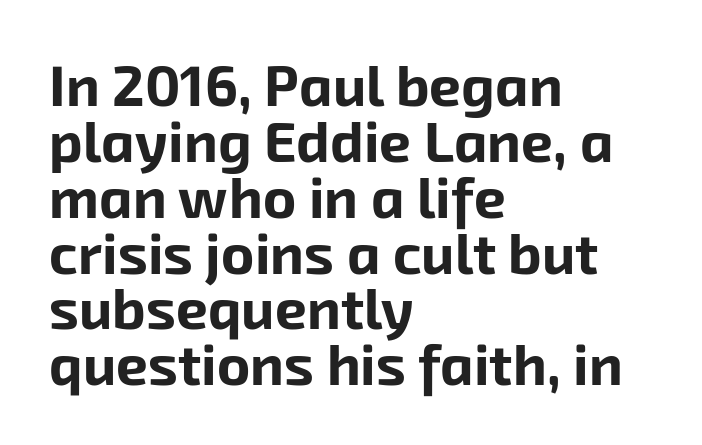
The image shows 57 px bold sans-serif type; set left-aligned, tight line spacing (0.98x), normal letter spacing, not underlined; low stroke contrast and a medium x-height.
